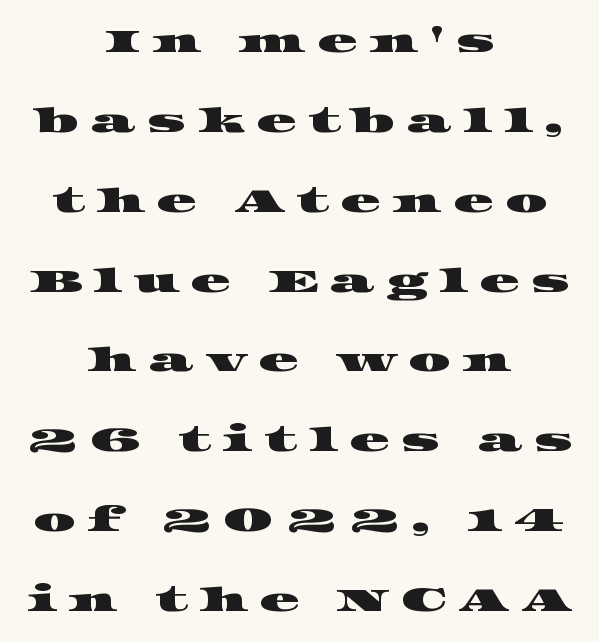
The words here are not underlined. Regarding serifs, this sample has them. The tracking jumps out immediately: characters are airy and widely separated. Loosely led — the rows are spread out.
